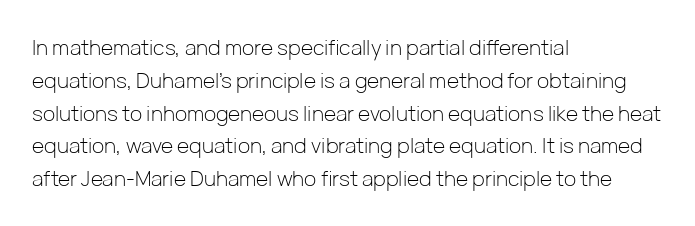
Upright lettering throughout. The rows are spaced the way most documents space them. These lines stack with their left ends in a neat column. The space beneath each line is pristine and unruled. This sample uses plain, unmodified letter spacing. Stem width sits at or under what a default text font uses.
